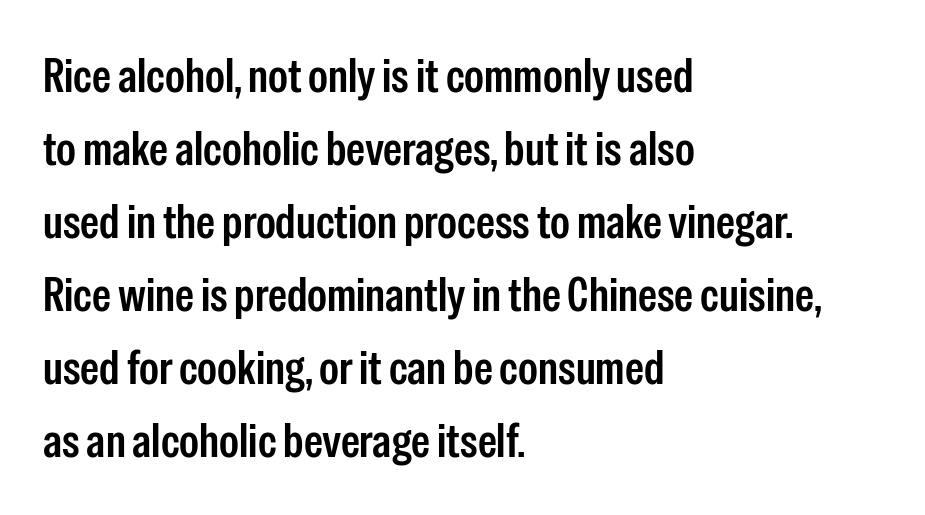
{"serif": "no", "italic": "no", "bold": "semi", "weight": "semibold", "width": "condensed", "stroke_contrast": "low", "x_height": "medium", "monospaced": "no", "underline": "no", "align": "left", "line_spacing": "normal", "line_spacing_ratio": 1.52, "letter_spacing": "normal", "letter_spacing_em": 0.0, "glyph_px": 48}
